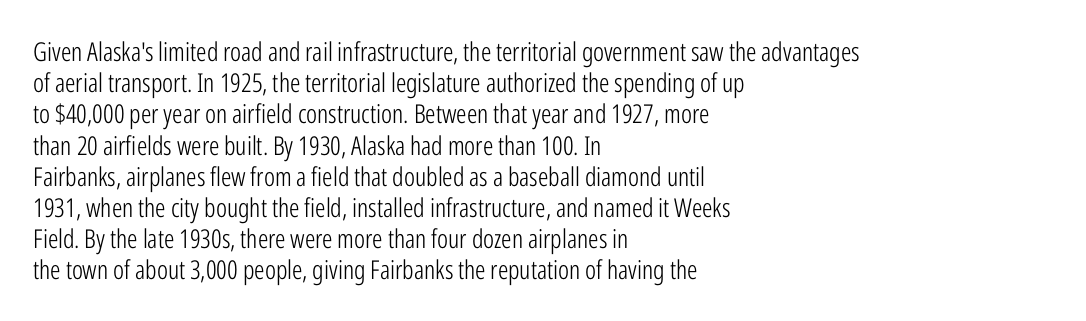
The image shows 26 px text type, upright; set left-aligned, line spacing 1.2x, normal letter spacing, not underlined.
